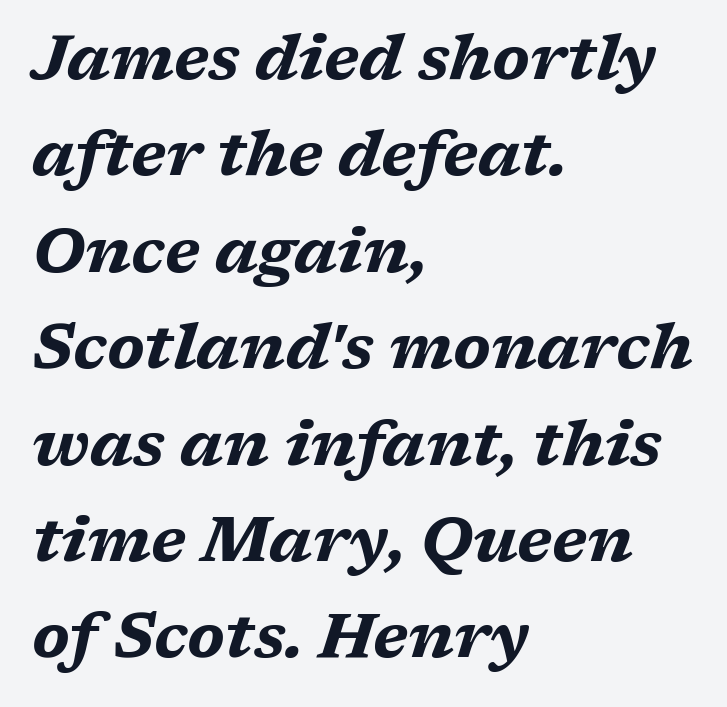
The image shows 63 px bold, wide type, italic (leaning right); set left-aligned, normal line spacing (1.53x), normal letter spacing, not underlined; medium stroke contrast and a medium x-height.
